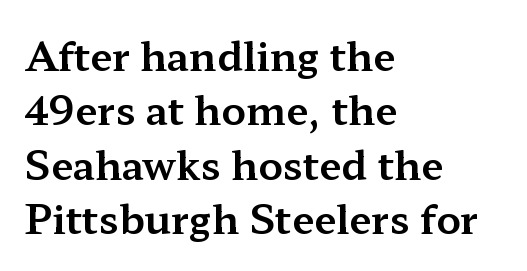
{"serif": "yes", "italic": "no", "width": "wide", "stroke_contrast": "medium", "x_height": "medium", "monospaced": "no", "underline": "no", "align": "left", "line_spacing": "normal", "line_spacing_ratio": 1.36, "letter_spacing": "normal", "letter_spacing_em": 0.0, "glyph_px": 40}
